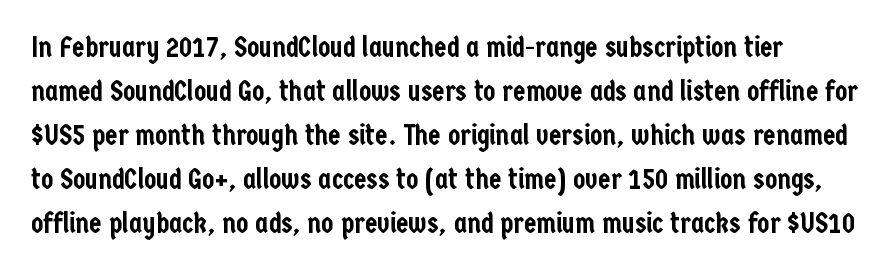
The image shows 28 px condensed sans-serif type, upright; set normal line spacing (1.57x), normal letter spacing, not underlined; low stroke contrast and a medium x-height.
